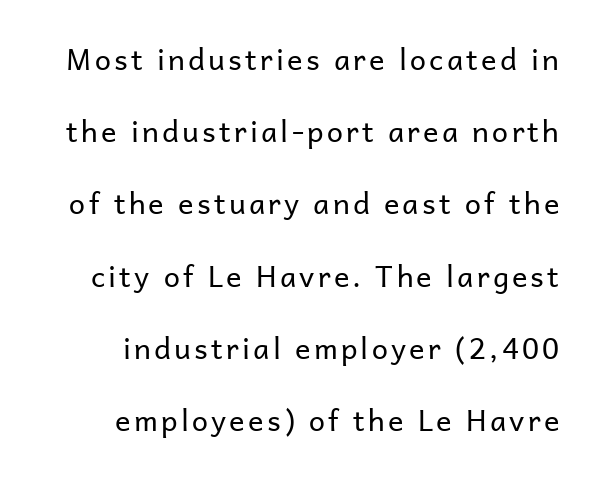
Q: Is the text bold? A: No.
Q: Is the text italic (slanted)? A: No, it is upright.
Q: Is the typeface a serif or a sans-serif typeface? A: Sans-serif.
Q: Is the text underlined? A: No.
Q: Is the spacing between lines tight, normal or loose? A: Loose.
Q: Width (condensed, normal, or wide)? A: Normal.
Q: Stroke contrast? A: Low.
Q: x-height? A: Medium.
Q: Monospaced? A: No.
